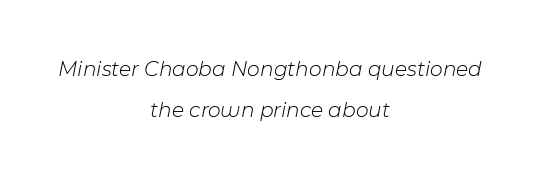
This rendering features lettering with no underline. The passage is arranged like a title page — every line centered. It's the slanting kind of type. Observe the ordinary spacing: letters are neighbours, not strangers.
